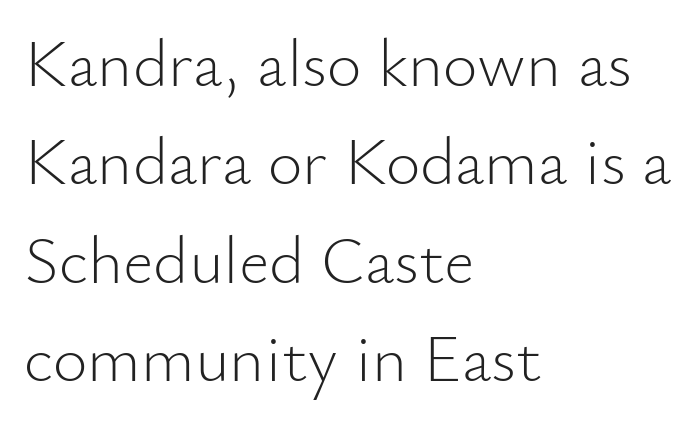
The image shows 67 px light sans-serif type, upright; set left-aligned, normal line spacing (1.47x), normal letter spacing, not underlined; low stroke contrast and a small x-height.
